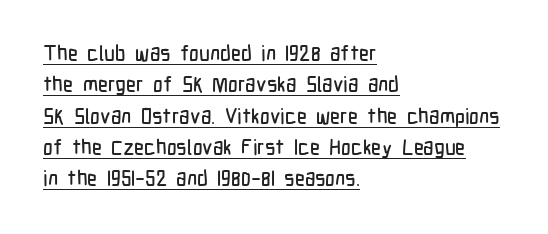
What stands out about the letter spacing? Nothing — it is the standard amount. The lines are quadded left. Horizontal bands of white between lines are of average thickness. Style check: upright.
